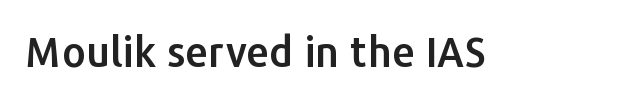
The image shows 41 px sans-serif type, upright; set normal letter spacing, not underlined; low stroke contrast and a medium x-height.
